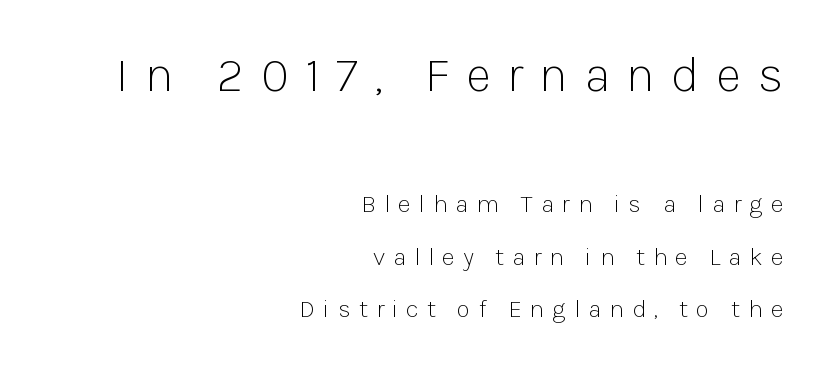
Q: Is the text bold? A: No.
Q: Is the text italic (slanted)? A: No, it is upright.
Q: Is the typeface a serif or a sans-serif typeface? A: Sans-serif.
Q: Is the text underlined? A: No.
Q: How is the paragraph aligned? A: Right-aligned.
Q: Is the spacing between letters normal or unusually wide? A: Unusually wide.
Q: Is the spacing between lines tight, normal or loose? A: Loose.
Q: Which block of text is set in a larger size, the first (top) or the second (bottom)? A: The first (top) one.
Q: Width (condensed, normal, or wide)? A: Normal.
Q: Stroke contrast? A: Low.
Q: x-height? A: Medium.
Q: Monospaced? A: No.
